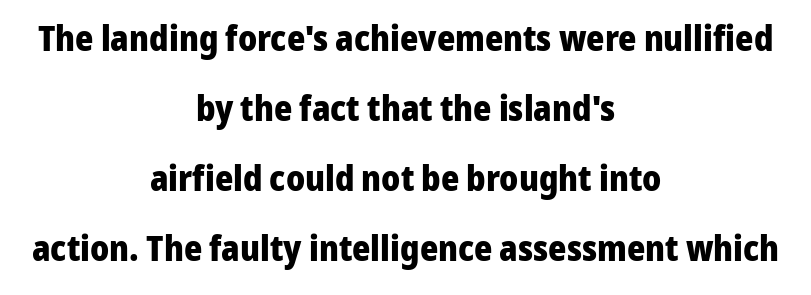
Descenders hang freely into open space. Observe the absence of serifs on each vertical stroke in this sample. Honestly, the rows look like they've been pulled way apart. Notice how the passage keeps no hard edge, just a central spine. Quick note: not italic, upright. Do the characters align in a grid? No, the font is proportional.
